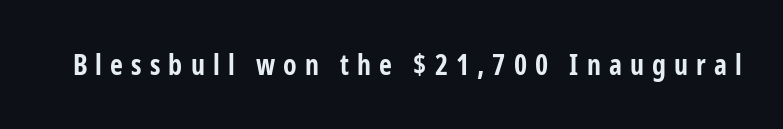
{"serif": "no", "italic": "no", "bold": "yes", "weight": "bold", "width": "condensed", "stroke_contrast": "low", "x_height": "medium", "monospaced": "no", "underline": "no", "letter_spacing": "wide", "letter_spacing_em": 0.29, "glyph_px": 28}
